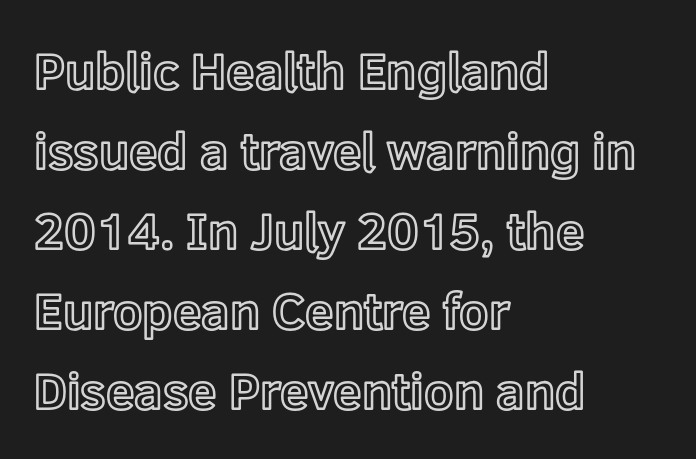
Q: Is the text italic (slanted)? A: No, it is upright.
Q: Is the text underlined? A: No.
Q: How is the paragraph aligned? A: Left-aligned.
Q: Is the spacing between letters normal or unusually wide? A: Normal.
Q: Is the spacing between lines tight, normal or loose? A: Normal.
Q: Width (condensed, normal, or wide)? A: Normal.
Q: x-height? A: Medium.
Q: Monospaced? A: No.
